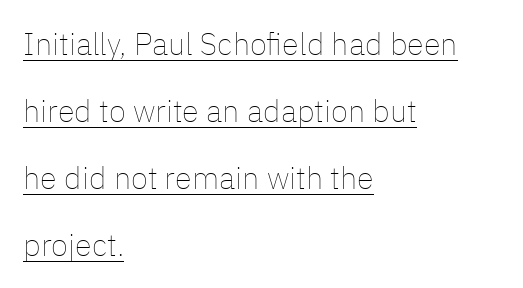
{"italic": "no", "bold": "no", "weight": "thin", "width": "normal", "stroke_contrast": "low", "x_height": "medium", "monospaced": "no", "underline": "yes", "align": "left", "line_spacing": "loose", "line_spacing_ratio": 2.16, "letter_spacing": "normal", "letter_spacing_em": 0.0, "glyph_px": 31}
